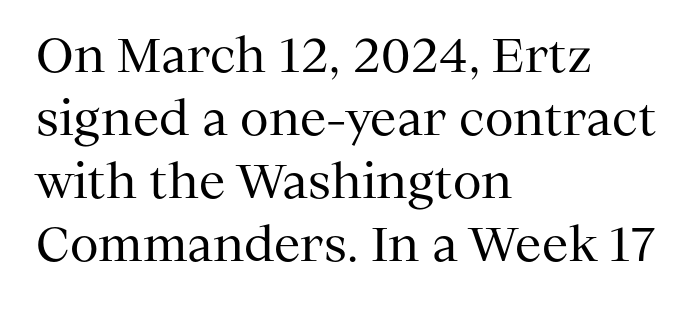
Is this a heavy cut? Hardly; it is regular or lighter. Vertical spacing — default. Tracking value appears to be zero — textbook default spacing. Check where the strokes stop: tiny serifs finish them off. Is this a fixed-width face? No — the glyphs have proportional, varying widths. Descender tails drop into unmarked territory.
